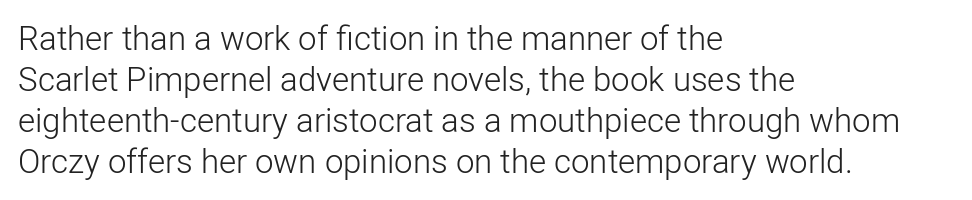
Q: Is the text bold? A: No.
Q: Is the text italic (slanted)? A: No, it is upright.
Q: Is the typeface a serif or a sans-serif typeface? A: Sans-serif.
Q: Is the text underlined? A: No.
Q: How is the paragraph aligned? A: Left-aligned.
Q: Is the spacing between letters normal or unusually wide? A: Normal.
Q: Width (condensed, normal, or wide)? A: Normal.
Q: Stroke contrast? A: Low.
Q: x-height? A: Medium.
Q: Monospaced? A: No.
